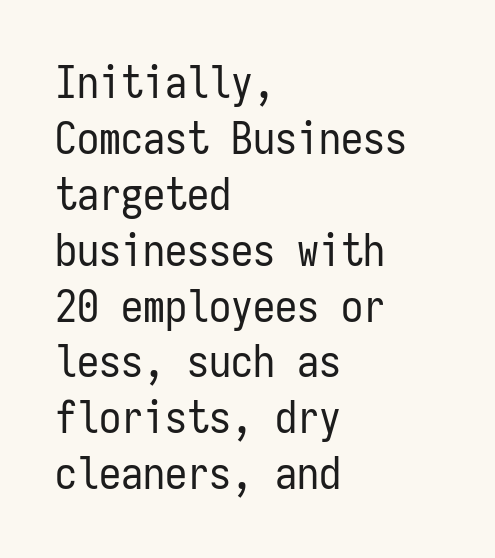
These lines are composed in type without serifs. The letters look calm and open, with moderate or lighter stems. The line texture is even and compact thanks to regular tracking. The specimen reads as upright at a glance. Monospaced: the letters line up in strict vertical columns. A normal amount of white space separates one row of letters from the next.
